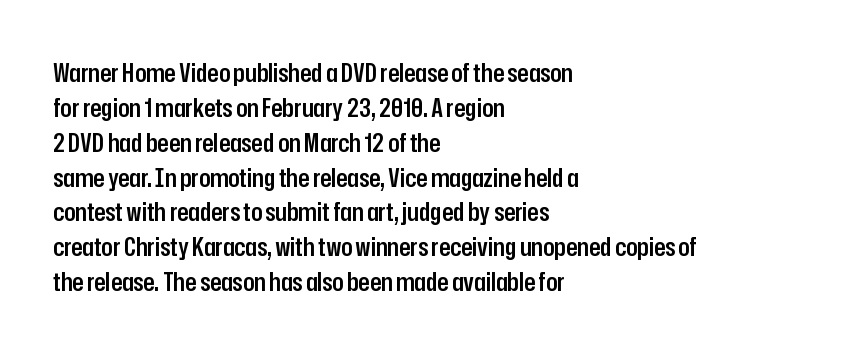
{"italic": "no", "bold": "semi", "underline": "no", "align": "left", "line_spacing": "normal", "line_spacing_ratio": 1.34, "letter_spacing": "normal", "letter_spacing_em": 0.0, "glyph_px": 26}
